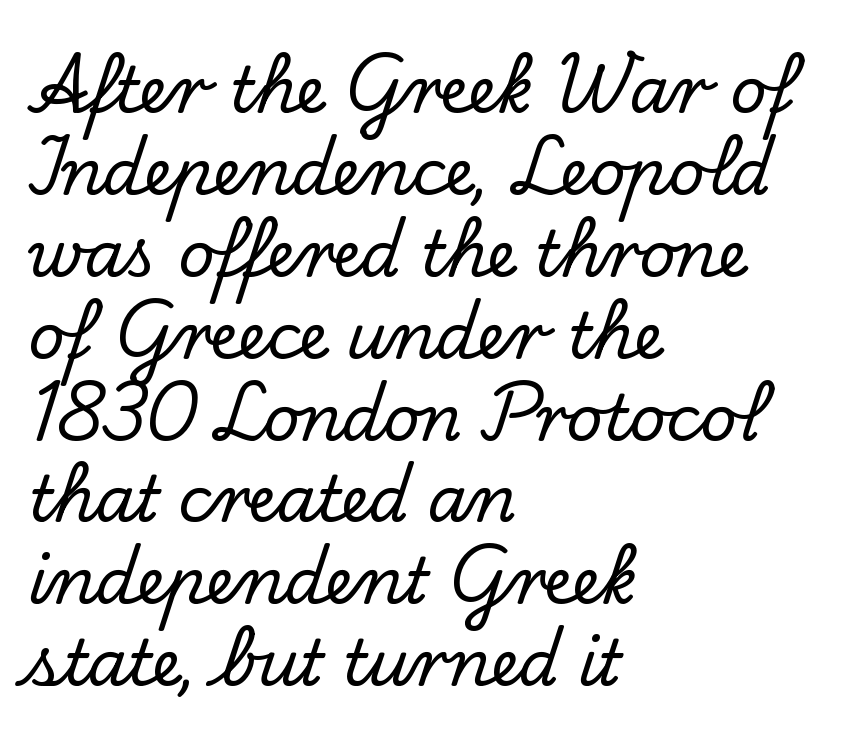
The image shows 63 px serif type; set left-aligned, normal line spacing (1.3x), normal letter spacing, not underlined; low stroke contrast and a small x-height.
